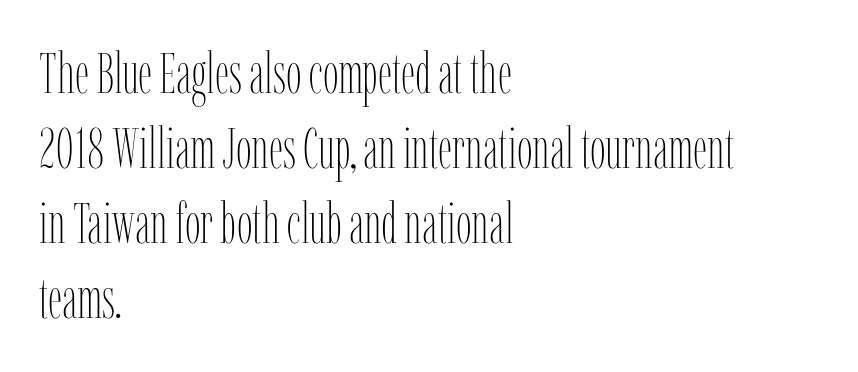
Unbolded letterforms with no extra heft. A student would call this left alignment; a typographer would say flush left, rag right. Every character sits straight up, as roman type does. Rule under the text: the space is simply empty.
